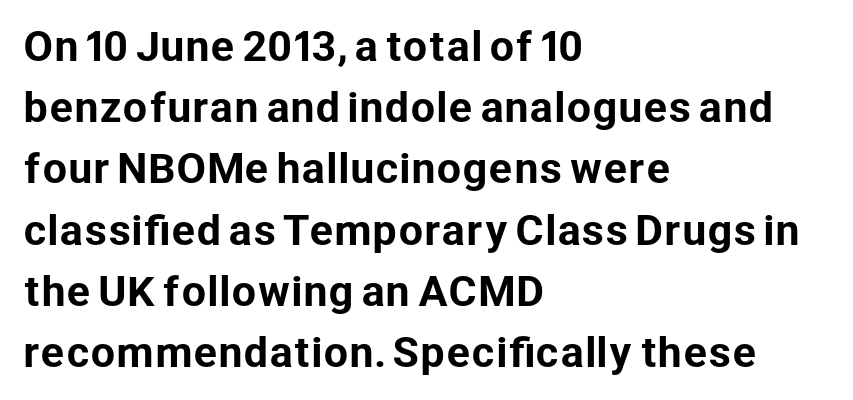
{"serif": "no", "italic": "no", "width": "normal", "stroke_contrast": "low", "x_height": "medium", "monospaced": "no", "underline": "no", "align": "left", "line_spacing": "normal", "line_spacing_ratio": 1.57, "letter_spacing": "normal", "letter_spacing_em": 0.0, "glyph_px": 39}
